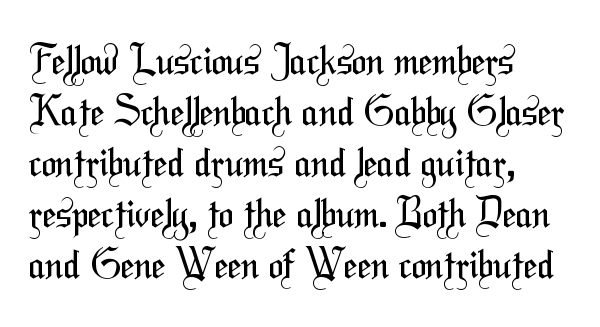
This sample is left-justified, so line endings fall wherever the words run out. Quick note: interline space is typical. Plain, unruled lines of type. Looks like regular typesetting: each glyph gets only the width it needs.
